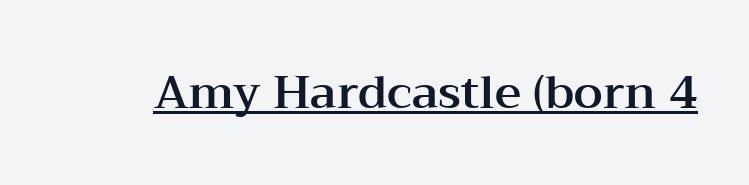
The face used here is proportionally spaced, like ordinary book or web type. Between one letter and the next there's only the usual sliver of space. The type sits square on the baseline with zero lean. The face used here is seriffed, in the tradition of book romans. Descenders here cross a horizontal rule under the line.
